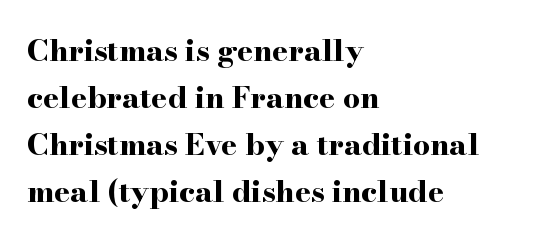
The image shows 30 px bold, wide serif type, upright; set left-aligned, normal line spacing (1.57x), normal letter spacing, not underlined; high stroke contrast and a small x-height.
